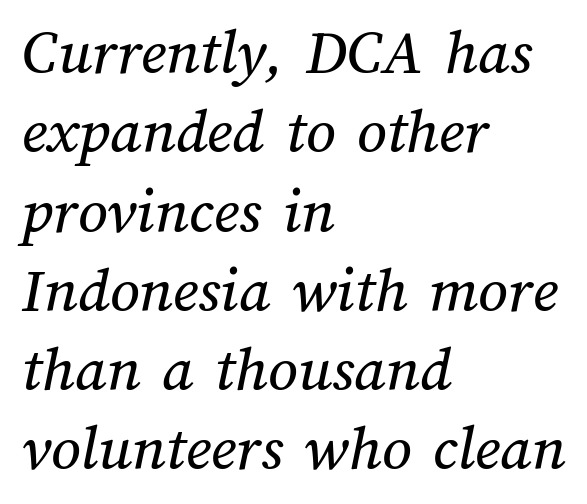
{"width": "normal", "stroke_contrast": "medium", "x_height": "medium", "monospaced": "no", "underline": "no", "align": "left", "line_spacing_ratio": 1.22, "letter_spacing": "normal", "letter_spacing_em": 0.0, "glyph_px": 65}
